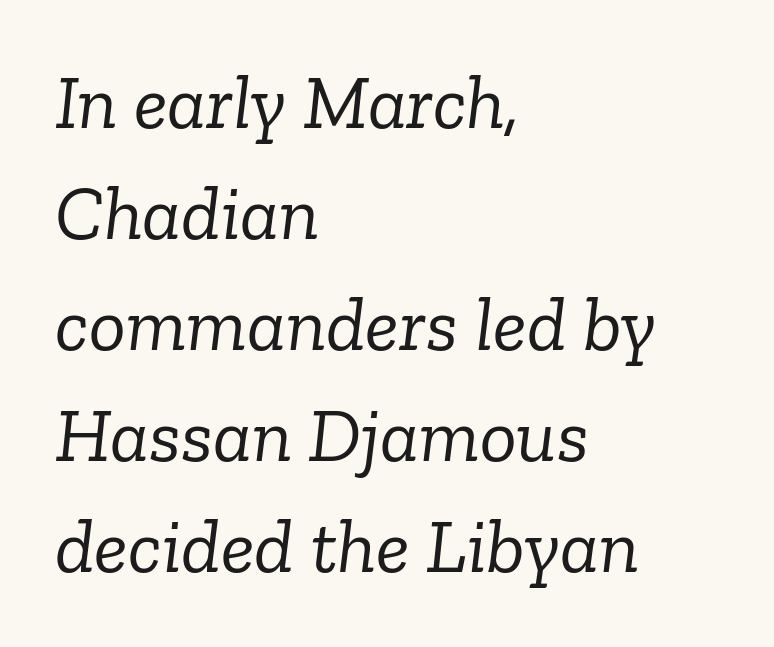
The strip under each line holds only bare page. The strokes are not fattened; the text isn't bold. A classic flush-left, rag-right setting is used for this passage. The face used here is proportionally spaced, like ordinary book or web type. Posture: slanted. Is the letter spacing exaggerated? No — it looks like the ordinary default.
